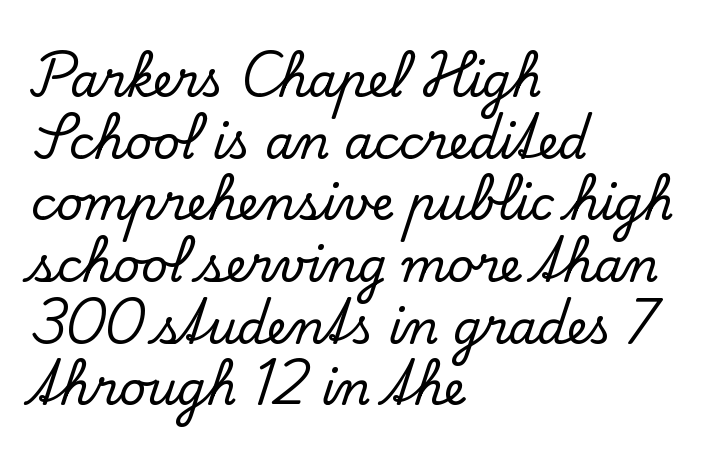
Q: Is the text italic (slanted)? A: Yes.
Q: Is the typeface a serif or a sans-serif typeface? A: Serif.
Q: Is the text underlined? A: No.
Q: How is the paragraph aligned? A: Left-aligned.
Q: Is the spacing between letters normal or unusually wide? A: Normal.
Q: Is the spacing between lines tight, normal or loose? A: Normal.
Q: Width (condensed, normal, or wide)? A: Normal.
Q: Stroke contrast? A: Low.
Q: x-height? A: Small.
Q: Monospaced? A: No.
